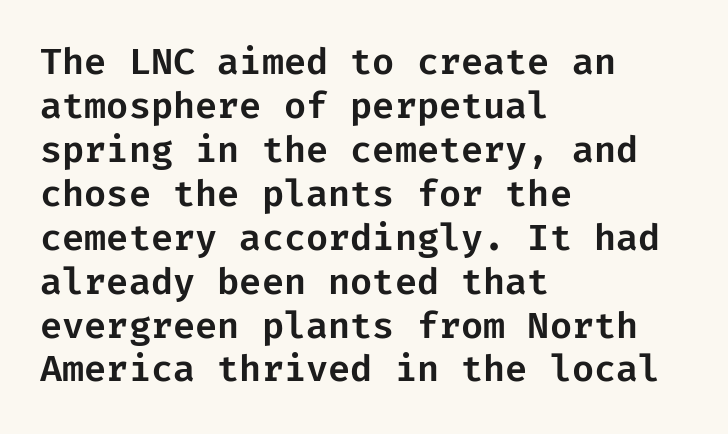
The image shows 36 px sans-serif type, upright; set left-aligned, line spacing 1.22x, normal letter spacing, not underlined; low stroke contrast and a medium x-height.
